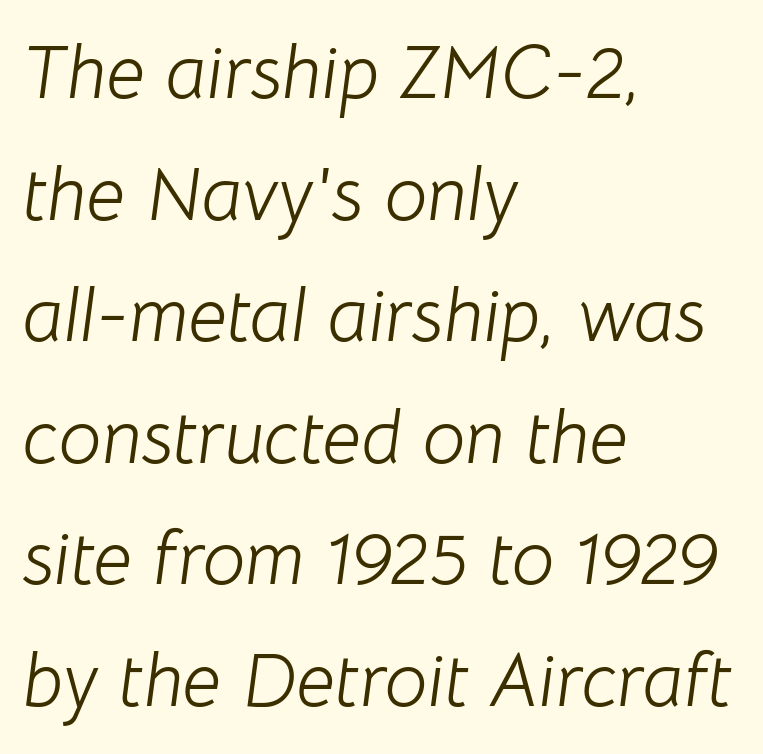
Q: Is the text bold? A: No.
Q: Is the text italic (slanted)? A: Yes, it leans right by about 8 degrees.
Q: Is the text underlined? A: No.
Q: How is the paragraph aligned? A: Left-aligned.
Q: Is the spacing between letters normal or unusually wide? A: Normal.
Q: Is the spacing between lines tight, normal or loose? A: Normal.
Q: Width (condensed, normal, or wide)? A: Normal.
Q: Stroke contrast? A: Low.
Q: x-height? A: Medium.
Q: Monospaced? A: No.
